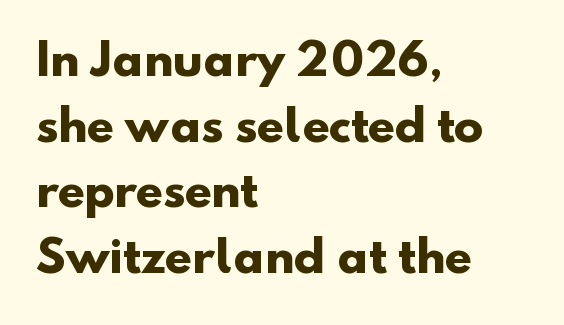
Compared with a centered layout, this one pins lines to the left instead. Does the type have serifs? No, each stem ends abruptly. The face used here is rendered with its standard letterfit. The space between consecutive lines is moderate. Think of a printed novel: that variable character pitch is what you see here. The specimen omits any rule beneath the text block's lines.
